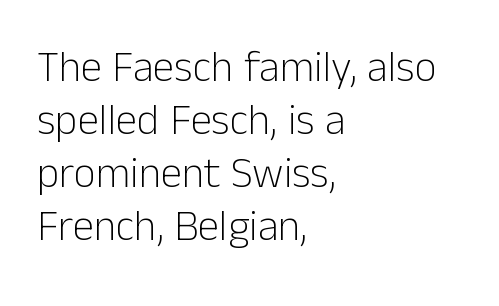
The image shows 43 px light sans-serif type, upright; set left-aligned, line spacing 1.23x, normal letter spacing, not underlined; low stroke contrast and a medium x-height.
